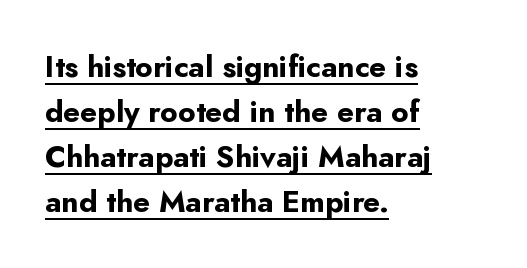
{"serif": "no", "italic": "no", "bold": "yes", "weight": "bold", "width": "normal", "stroke_contrast": "low", "x_height": "small", "monospaced": "no", "underline": "yes", "align": "left", "line_spacing": "normal", "line_spacing_ratio": 1.5, "letter_spacing": "normal", "letter_spacing_em": 0.0, "glyph_px": 30}
